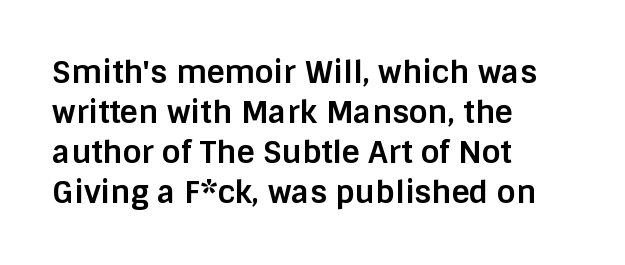
{"serif": "no", "italic": "no", "bold": "yes", "weight": "bold", "width": "normal", "stroke_contrast": "low", "x_height": "large", "monospaced": "no", "underline": "no", "align": "left", "line_spacing": "normal", "line_spacing_ratio": 1.29, "letter_spacing": "normal", "letter_spacing_em": 0.0, "glyph_px": 31}
